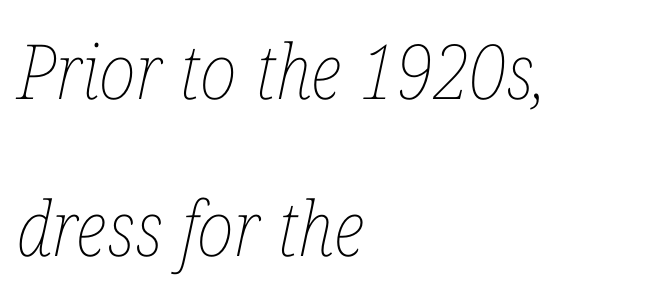
The image shows 76 px thin, condensed type, italic (leaning right); set left-aligned, loose line spacing (2.06x), normal letter spacing, not underlined; low stroke contrast and a medium x-height.
